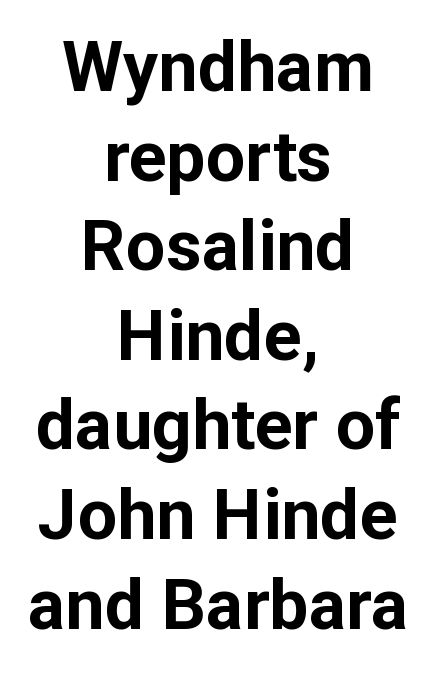
The image shows 70 px bold sans-serif type, upright; set centered, normal line spacing (1.28x), normal letter spacing, not underlined; low stroke contrast and a medium x-height.
